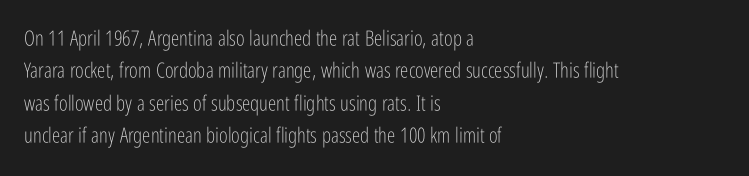
{"italic": "no", "bold": "no", "underline": "no", "align": "left", "line_spacing": "normal", "line_spacing_ratio": 1.54, "letter_spacing": "normal", "letter_spacing_em": 0.0, "glyph_px": 21}
